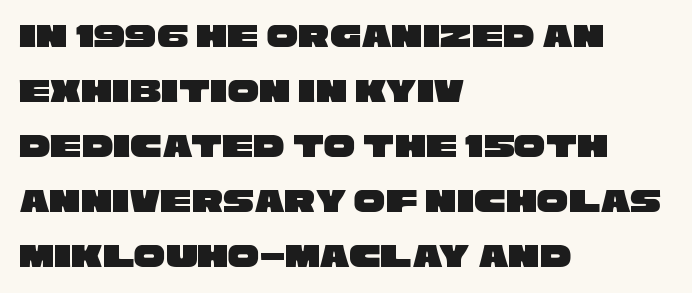
{"serif": "no", "width": "wide", "stroke_contrast": "low", "x_height": "large", "monospaced": "no", "underline": "no", "align": "left", "line_spacing": "normal", "line_spacing_ratio": 1.57, "letter_spacing": "normal", "letter_spacing_em": 0.0, "glyph_px": 35}
